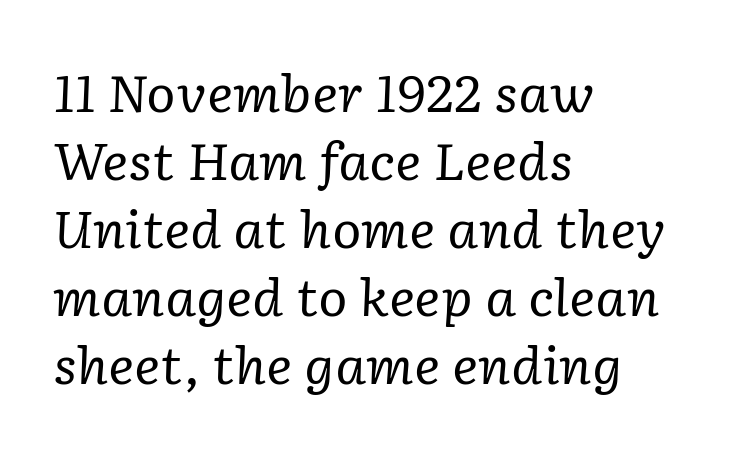
{"serif": "yes", "italic": "yes", "lean": "right", "slant_degrees": 2, "bold": "no", "weight": "regular", "width": "normal", "stroke_contrast": "low", "x_height": "medium", "monospaced": "no", "underline": "no", "align": "left", "line_spacing": "normal", "line_spacing_ratio": 1.36, "letter_spacing": "normal", "letter_spacing_em": 0.0, "glyph_px": 50}
